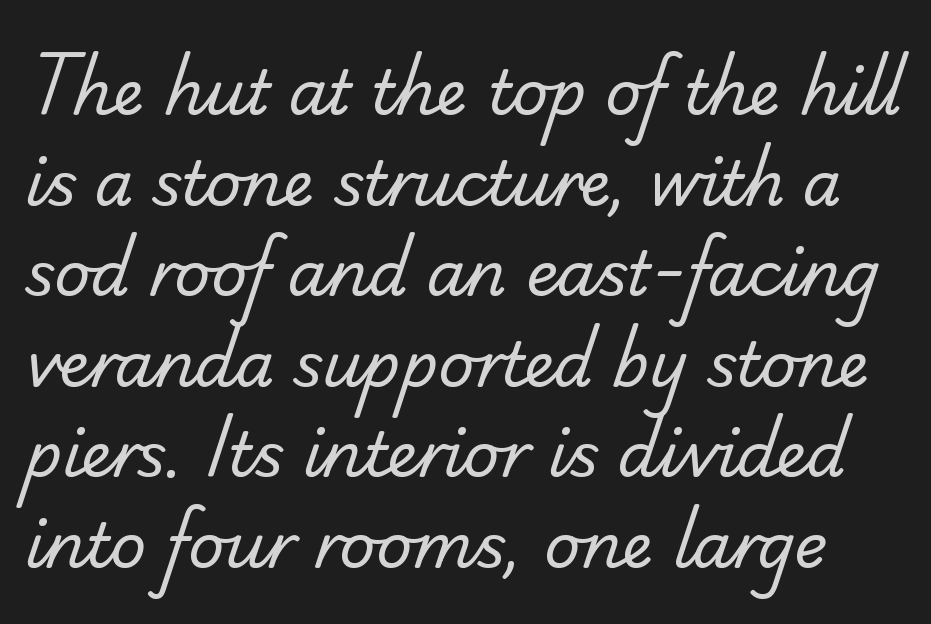
Weight: regular or lighter. The letters carry no serifs — their stems end cleanly without finishing strokes. Rows of type keep a routine distance in the vertical direction. Letter spacing: default.
